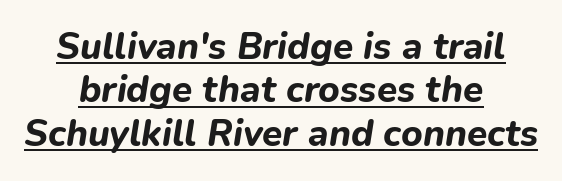
Q: Is the text bold? A: Yes.
Q: Is the text italic (slanted)? A: Yes, it leans right by about 9 degrees.
Q: Is the text underlined? A: Yes.
Q: How is the paragraph aligned? A: Centered.
Q: Is the spacing between letters normal or unusually wide? A: Normal.
Q: Width (condensed, normal, or wide)? A: Normal.
Q: Stroke contrast? A: Low.
Q: x-height? A: Medium.
Q: Monospaced? A: No.
